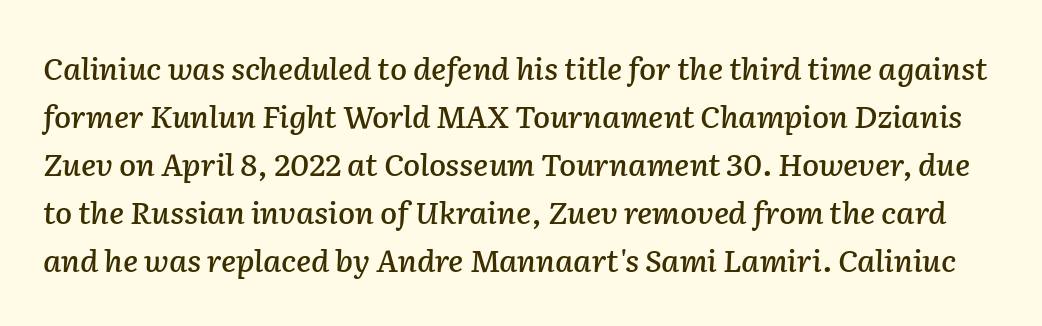
Descenders are the only things crossing below the line. The text carries the slant typical of an italic or oblique font. Spacing between characters is what you'd get straight out of the box. Spacing verdict: proportional, widths tailored to each character.
